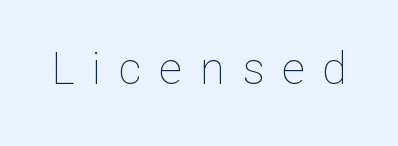
The letters advance in unequal steps, a hallmark of proportional type. Is this a heavy cut? Hardly; it is regular or lighter. Words appear elongated and porous because spacing is wide. Plain, unruled lines of type. You can tell it's not italic because the verticals are truly vertical.
